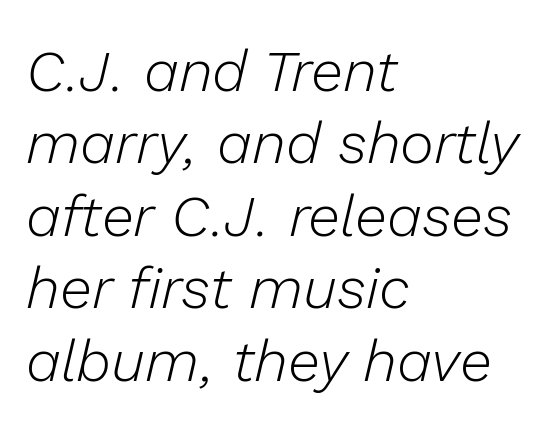
A typesetter would call this leading conventional body-copy spacing. The type is set solid horizontally, with unmodified tracking. These lines stack with their left ends in a neat column. Weight class: somewhere from thin through regular. An italicized treatment has been applied to the whole sample.
